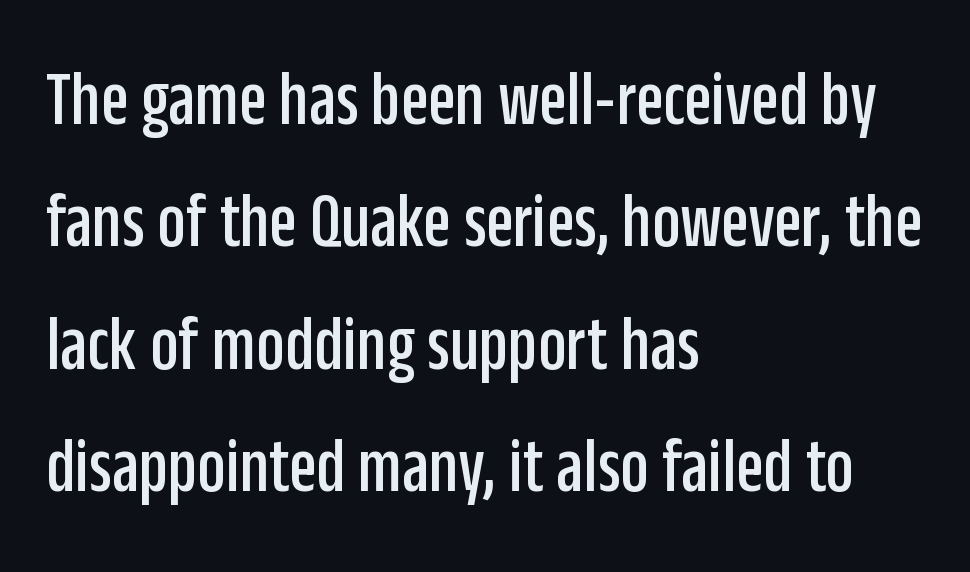
Q: Is the text italic (slanted)? A: No, it is upright.
Q: Is the typeface a serif or a sans-serif typeface? A: Sans-serif.
Q: Is the text underlined? A: No.
Q: How is the paragraph aligned? A: Left-aligned.
Q: Is the spacing between letters normal or unusually wide? A: Normal.
Q: Is the spacing between lines tight, normal or loose? A: Normal.
Q: Width (condensed, normal, or wide)? A: Condensed.
Q: Stroke contrast? A: Low.
Q: x-height? A: Large.
Q: Monospaced? A: No.
